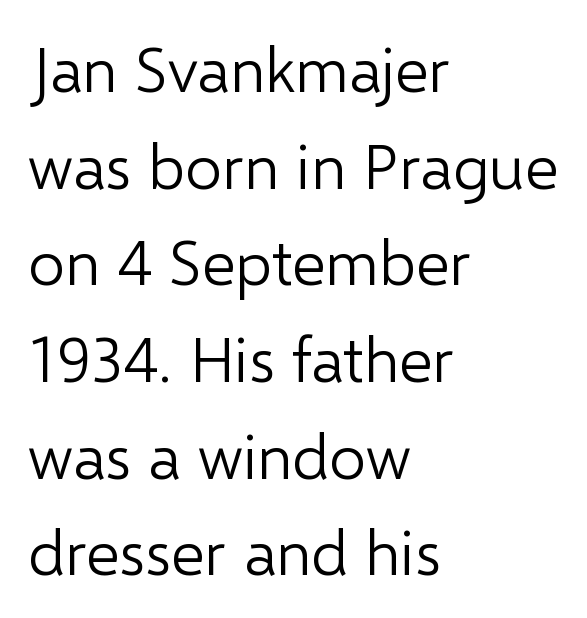
{"serif": "no", "italic": "no", "bold": "no", "weight": "light", "width": "normal", "stroke_contrast": "low", "x_height": "medium", "monospaced": "no", "underline": "no", "align": "left", "line_spacing": "normal", "line_spacing_ratio": 1.51, "letter_spacing": "normal", "letter_spacing_em": 0.0, "glyph_px": 64}
